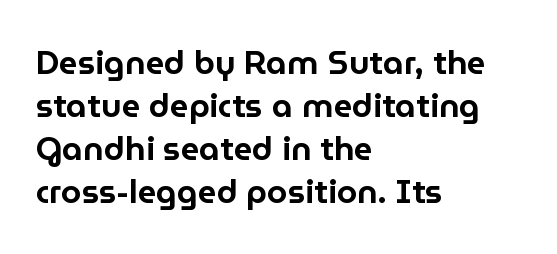
The image shows 33 px sans-serif type, upright; set left-aligned, normal line spacing (1.3x), normal letter spacing, not underlined; low stroke contrast and a medium x-height.
